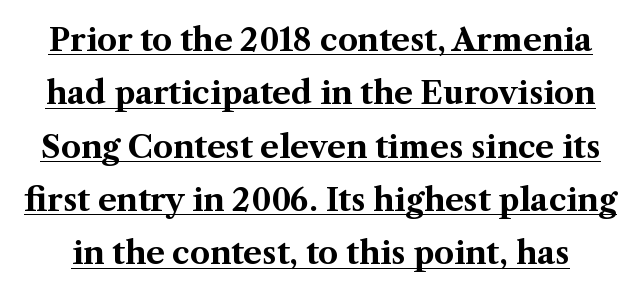
Letter spacing: default. A typesetter would label this face a serif. Typesetter's note: full bold, strokes at maximum text heaviness. Beneath each row of characters lies a ruled line. Unlike italic type, these characters show no tilt at all.
